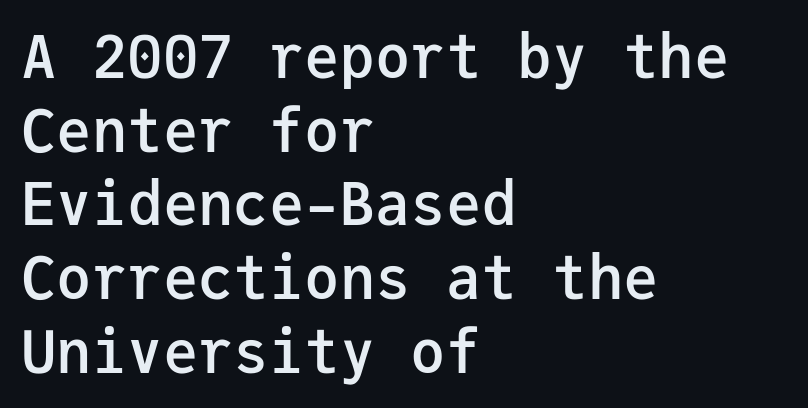
{"serif": "no", "italic": "no", "bold": "semi", "weight": "semibold", "width": "normal", "stroke_contrast": "low", "x_height": "medium", "monospaced": "yes", "underline": "no", "align": "left", "line_spacing": "normal", "line_spacing_ratio": 1.25, "letter_spacing": "normal", "letter_spacing_em": 0.0, "glyph_px": 59}
